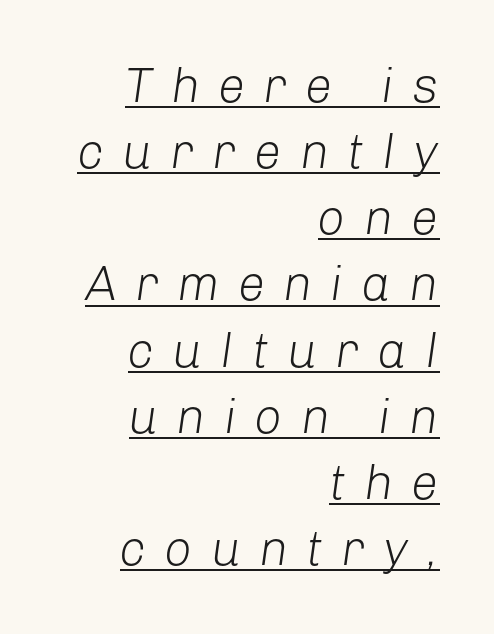
Each letter keeps its own natural width here, so spacing adapts to shape. Vertical stems look standard width or narrower in stroke. Tracking here is generous; glyphs stand well apart from one another. This rendering uses right alignment, leaving the left contour irregular. The leading is moderate, giving the passage an even texture. Observe the lean: these are italic letterforms.
